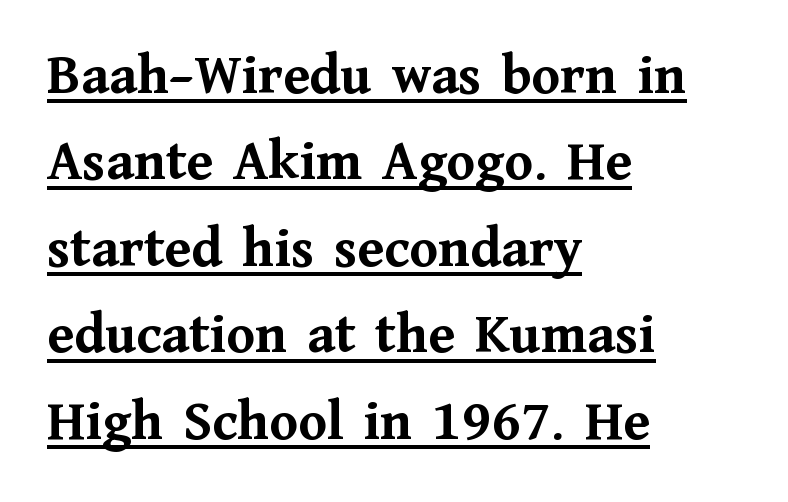
The image shows 58 px semibold serif type, upright; set left-aligned, normal line spacing (1.49x), normal letter spacing, underlined; medium stroke contrast and a medium x-height.
